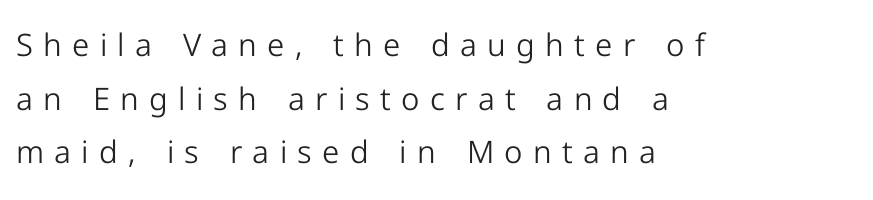
Examine the stroke ends and you'll find no serifs. Posture: upright roman. Think of a printed novel: that variable character pitch is what you see here. The weight tops out at a normal text grade. The letters are spread apart with noticeably loose tracking.
